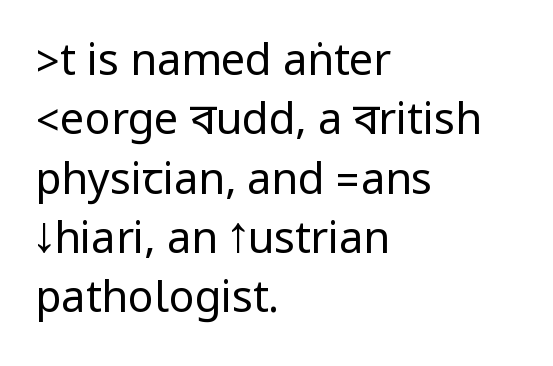
Q: Is the text bold? A: No.
Q: Is the text italic (slanted)? A: No, it is upright.
Q: Is the typeface a serif or a sans-serif typeface? A: Sans-serif.
Q: Is the text underlined? A: No.
Q: How is the paragraph aligned? A: Left-aligned.
Q: Is the spacing between letters normal or unusually wide? A: Normal.
Q: Is the spacing between lines tight, normal or loose? A: Normal.
Q: Width (condensed, normal, or wide)? A: Condensed.
Q: Stroke contrast? A: Low.
